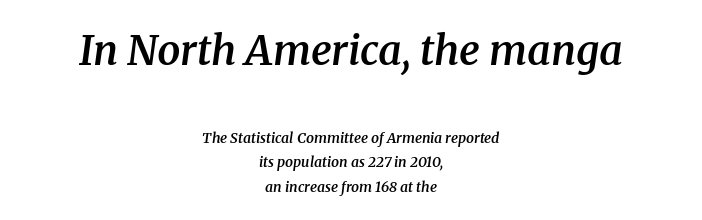
Q: Is the text bold? A: Semi-bold.
Q: Is the text italic (slanted)? A: Yes, it leans right by about 8 degrees.
Q: Is the typeface a serif or a sans-serif typeface? A: Serif.
Q: Is the text underlined? A: No.
Q: How is the paragraph aligned? A: Centered.
Q: Is the spacing between letters normal or unusually wide? A: Normal.
Q: Which block of text is set in a larger size, the first (top) or the second (bottom)? A: The first (top) one.
Q: Width (condensed, normal, or wide)? A: Normal.
Q: Stroke contrast? A: Medium.
Q: x-height? A: Medium.
Q: Monospaced? A: No.
